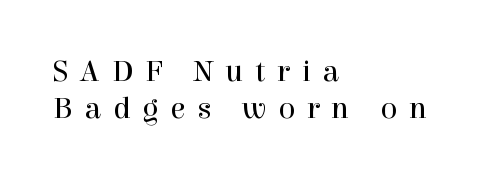
These lines are set flush left with a ragged right edge. Ordinary non-slanted type is in use. The zone under the glyphs is completely vacant. Caption: face not bold, strokes unweighted. Proportional: the letters do not fall into vertical columns. The type is letterspaced generously, with wide tracking.
